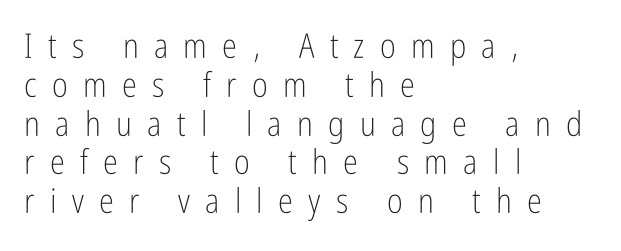
Line spacing here is tight. Is this a fixed-width face? No — the glyphs have proportional, varying widths. Is the type heavy? It reads as light-to-regular instead. One-word summary of the alignment: left. The type family on display is of the sans-serif kind. The letters are spread apart with noticeably loose tracking.
